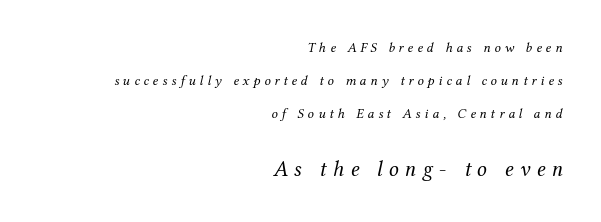
Casual observation: everything's shoved over to the right. These lines stand farther apart than default settings would place them. The block sitting lower on the canvas is the one with enlarged characters. A typesetter would call this heavily tracked-out type. No word sits above an underline. Does the lettering tilt? It does — this is italic.
